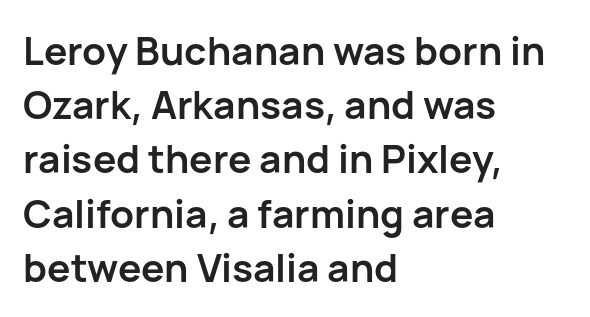
{"serif": "no", "italic": "no", "bold": "yes", "weight": "semibold", "width": "normal", "stroke_contrast": "low", "x_height": "medium", "monospaced": "no", "underline": "no", "align": "left", "line_spacing": "normal", "line_spacing_ratio": 1.39, "letter_spacing": "normal", "letter_spacing_em": 0.0, "glyph_px": 39}
